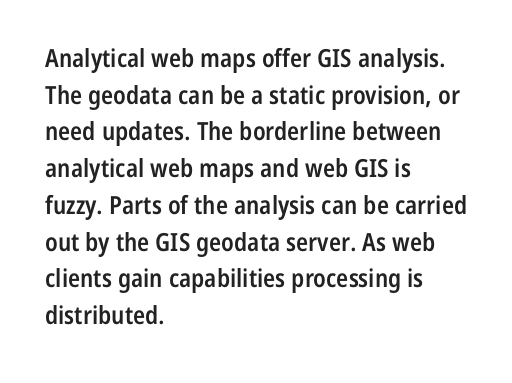
The image shows 25 px text type, upright; set left-aligned, normal line spacing (1.47x), normal letter spacing, not underlined.
